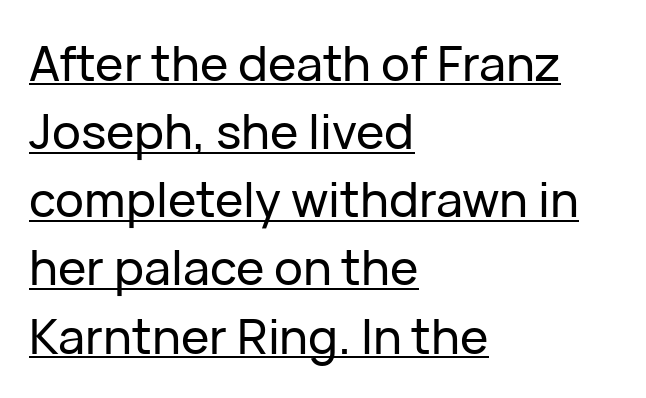
A typesetter would call this zero additional tracking. Think of a printed novel: that variable character pitch is what you see here. When letters stand straight like this, we call the style roman or upright. Beneath each row of characters lies a ruled line. Leading: standard.
